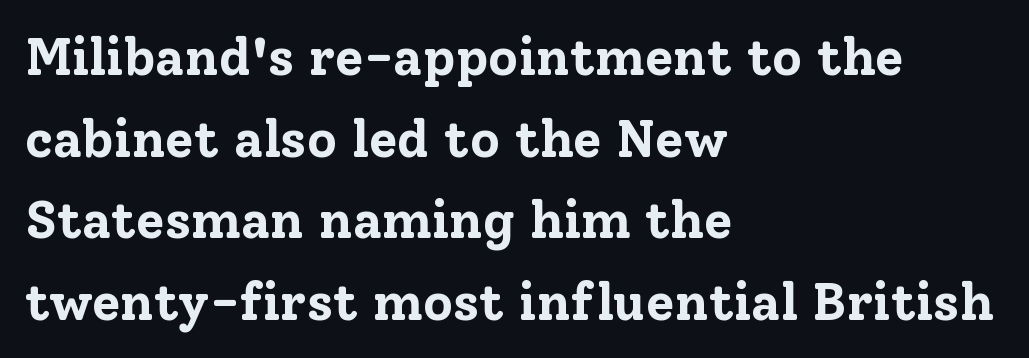
Q: Is the text bold? A: Yes.
Q: Is the text italic (slanted)? A: No, it is upright.
Q: Is the typeface a serif or a sans-serif typeface? A: Serif.
Q: Is the text underlined? A: No.
Q: How is the paragraph aligned? A: Left-aligned.
Q: Is the spacing between letters normal or unusually wide? A: Normal.
Q: Is the spacing between lines tight, normal or loose? A: Normal.
Q: Width (condensed, normal, or wide)? A: Normal.
Q: Stroke contrast? A: Low.
Q: x-height? A: Medium.
Q: Monospaced? A: No.
